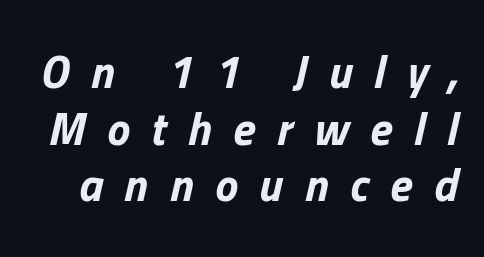
{"italic": "yes", "lean": "right", "slant_degrees": 13, "bold": "yes", "weight": "bold", "width": "normal", "stroke_contrast": "low", "x_height": "medium", "monospaced": "no", "underline": "no", "line_spacing_ratio": 1.23, "letter_spacing": "wide", "letter_spacing_em": 0.47, "glyph_px": 46}
